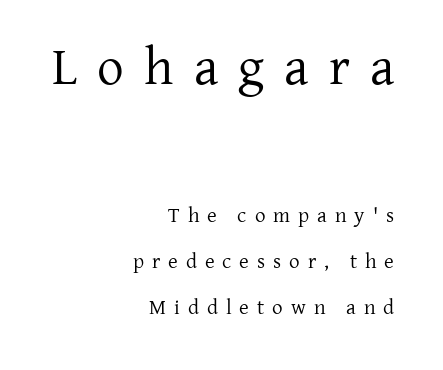
Does extra space separate the letters? Yes, quite a lot of it. The typesetting does not lean heavy: it is not bold. The face used here is proportionally spaced, like ordinary book or web type. Baseline-to-baseline distance is far greater than the letter height. Lines of text with bare space underneath.
